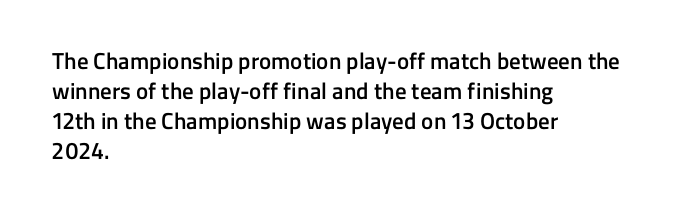
How are the letters spaced? Ordinarily, with no added tracking. Ordinary non-slanted type is in use. Notice the strokes are somewhat thickened but not fully heavy: this is a semibold. Descenders are the only things crossing below the line.
